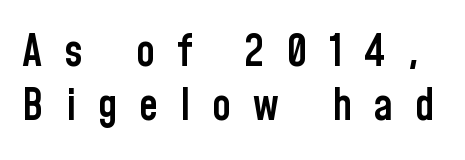
Is this a fixed-width face? No — the glyphs have proportional, varying widths. The zone under the glyphs is completely vacant. Firm but not heavy-handed strokes: this text is semibold. The gaps between neighbouring characters are conspicuously large.
